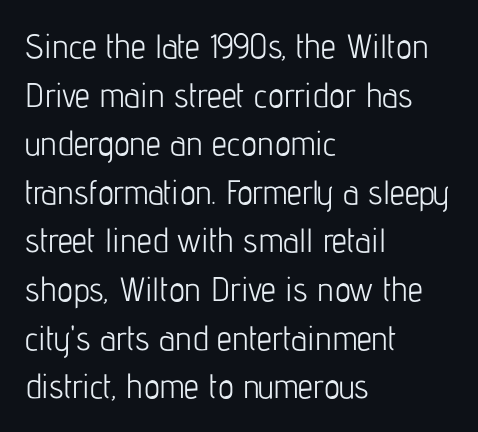
Do the characters align in a grid? No, the font is proportional. No chunkiness to these letters — they're not bold. Each row of text sits above clean, open space. The rows are spaced the way most documents space them.
